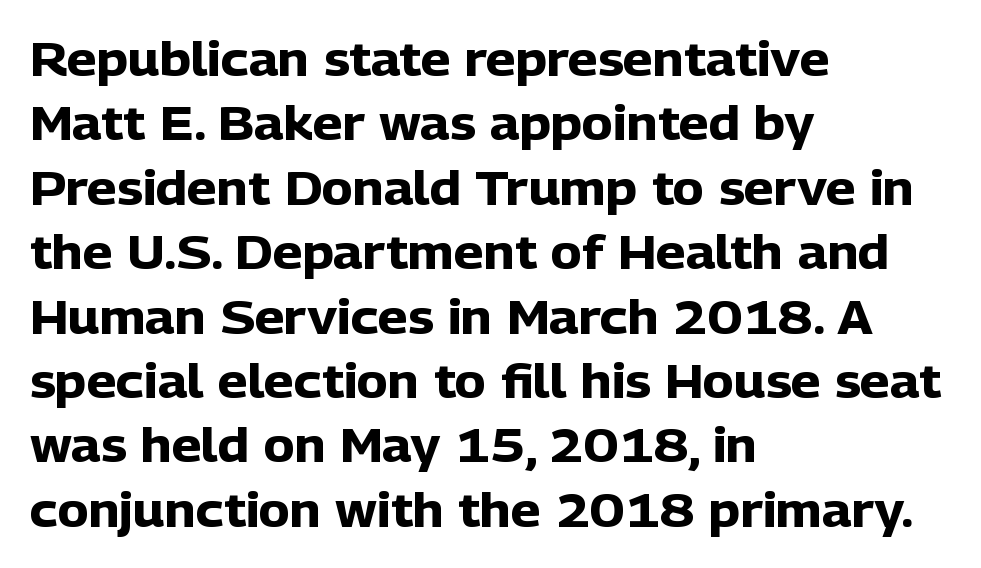
Q: Is the text bold? A: Yes.
Q: Is the text italic (slanted)? A: No, it is upright.
Q: Is the typeface a serif or a sans-serif typeface? A: Sans-serif.
Q: Is the text underlined? A: No.
Q: How is the paragraph aligned? A: Left-aligned.
Q: Is the spacing between letters normal or unusually wide? A: Normal.
Q: Is the spacing between lines tight, normal or loose? A: Normal.
Q: Width (condensed, normal, or wide)? A: Normal.
Q: Stroke contrast? A: Low.
Q: x-height? A: Medium.
Q: Monospaced? A: No.
